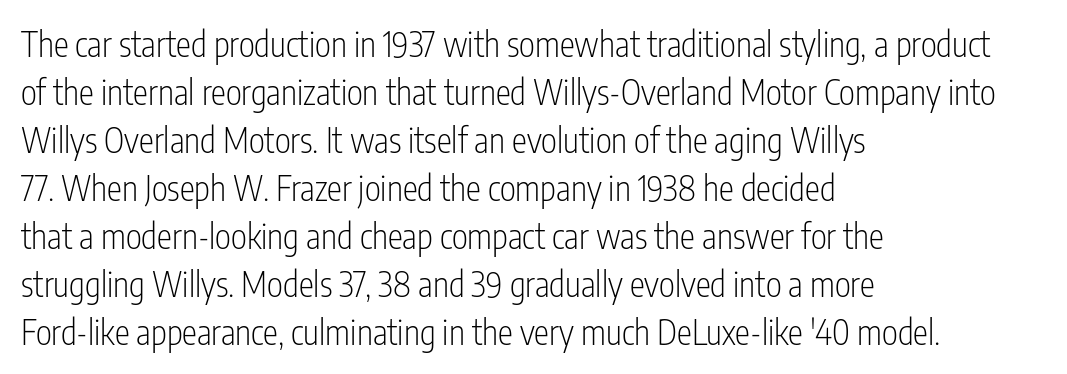
This sample is left-justified, so line endings fall wherever the words run out. Words float on clear page, feet unadorned. Nothing unusual about the tracking: characters are spaced as the font intends. A typesetter would call this proportional, since set widths differ per character. The text was rendered using a sans face with plain stroke endings.
